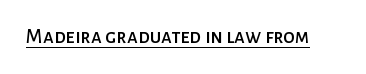
Q: Is the text italic (slanted)? A: No, it is upright.
Q: Is the text underlined? A: Yes.
Q: Is the spacing between letters normal or unusually wide? A: Normal.
